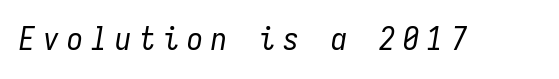
Q: Is the text bold? A: No.
Q: Is the text italic (slanted)? A: Yes, it leans right by about 9 degrees.
Q: Is the text underlined? A: No.
Q: Is the spacing between letters normal or unusually wide? A: Unusually wide.
Q: Width (condensed, normal, or wide)? A: Condensed.
Q: Stroke contrast? A: Low.
Q: x-height? A: Medium.
Q: Monospaced? A: Yes.
